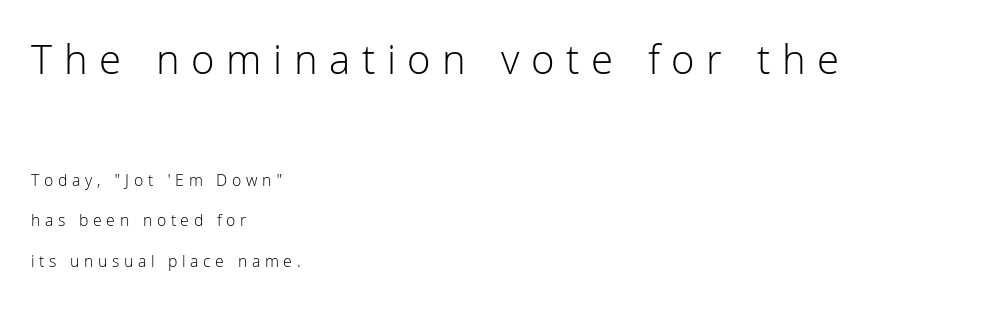
The passage shown stacks its lines with a broad gap. Typeset ragged right — the left edge is the straight one. Weight class: somewhere from thin through regular. You could only call the tracking loose — the letters float apart. Caption: upper text group enlarged, lower text group reduced. The space directly below the letters is spotless.
